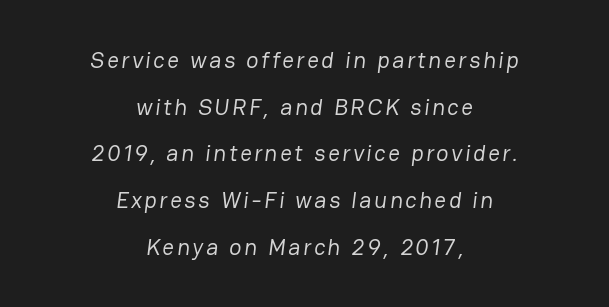
The image shows 23 px text type; set centered, loose line spacing (2.03x), not underlined.
